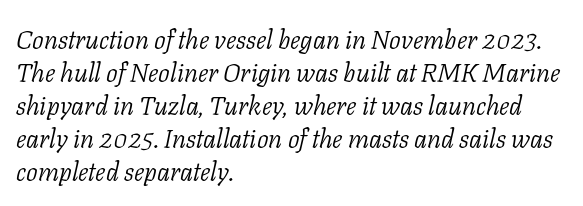
{"italic": "yes", "lean": "right", "slant_degrees": 11, "bold": "no", "underline": "no", "align": "left", "line_spacing": "normal", "line_spacing_ratio": 1.27, "letter_spacing": "normal", "letter_spacing_em": 0.0, "glyph_px": 26}
